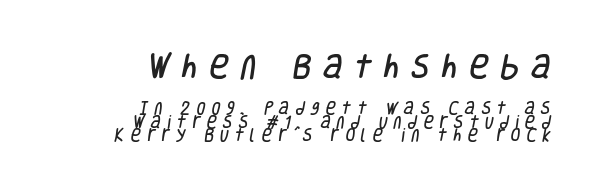
Glyph-to-glyph distance is far greater than everyday printed text. Whoever set this made the first block the dominant, larger element. The area under the type is left untouched. The space between consecutive lines is stingy. Short and long lines alike share a common ending point at right.
